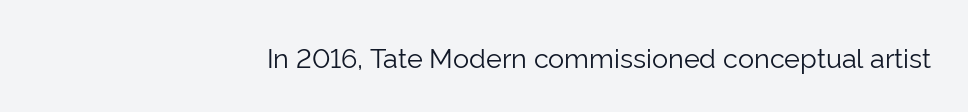
The image shows 27 px text type, upright; set right-aligned, normal letter spacing, not underlined.
